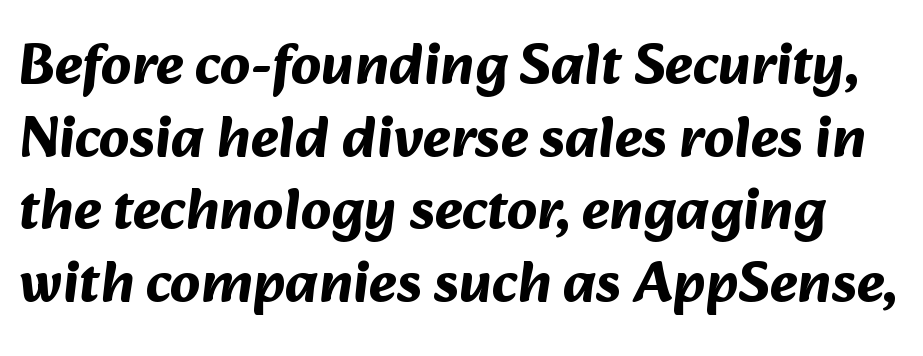
{"serif": "no", "bold": "yes", "weight": "bold", "width": "normal", "stroke_contrast": "medium", "x_height": "medium", "monospaced": "no", "underline": "no", "line_spacing_ratio": 1.23, "letter_spacing": "normal", "letter_spacing_em": 0.0, "glyph_px": 59}
